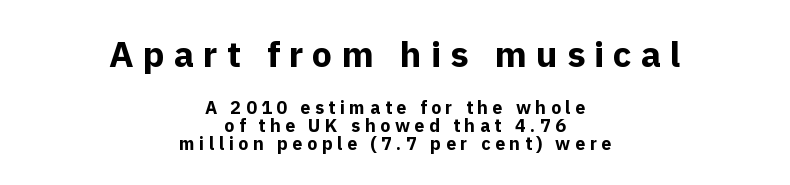
Larger block? The one above; the one below is distinctly smaller. These lines have a slow, spaced-out rhythm from letter to letter. The area under the type is left untouched. Characters remain perfectly vertical along every line. The rendering uses natural spacing where letterforms have individual widths. The rag falls on both sides of this text block equally.
